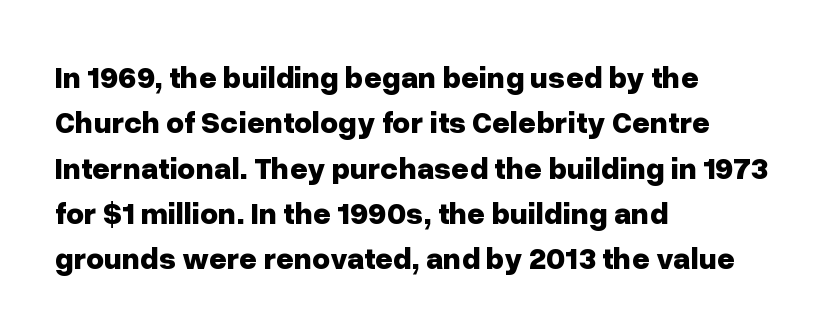
{"serif": "no", "italic": "no", "bold": "yes", "weight": "bold", "width": "normal", "stroke_contrast": "low", "x_height": "medium", "monospaced": "no", "underline": "no", "align": "left", "line_spacing": "normal", "line_spacing_ratio": 1.46, "letter_spacing": "normal", "letter_spacing_em": 0.0, "glyph_px": 31}
